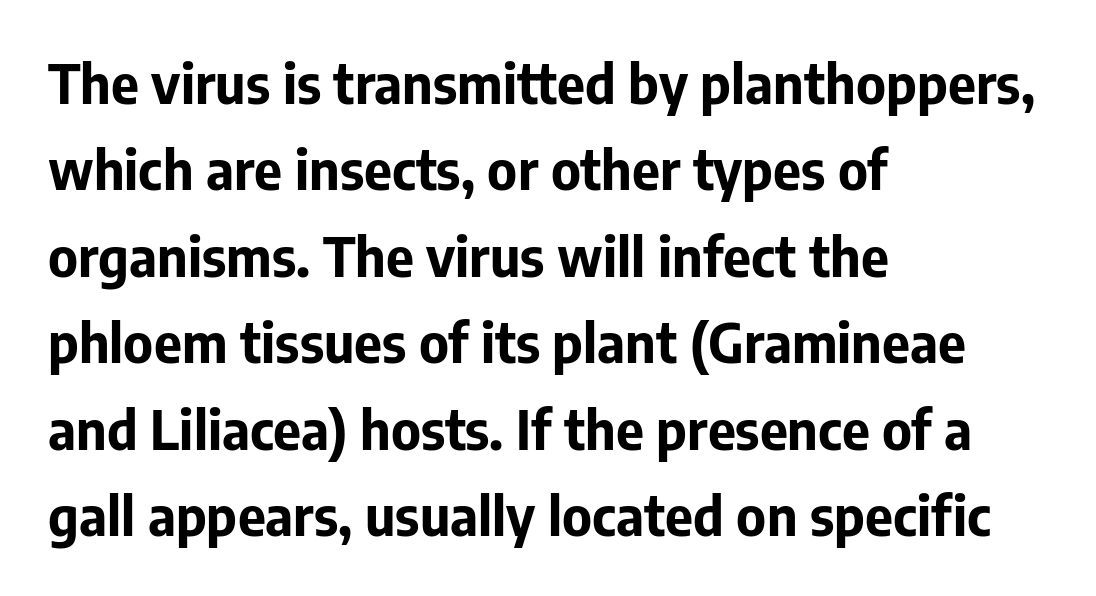
{"serif": "no", "italic": "no", "bold": "yes", "weight": "bold", "width": "normal", "stroke_contrast": "low", "x_height": "medium", "monospaced": "no", "underline": "no", "align": "left", "line_spacing": "normal", "line_spacing_ratio": 1.6, "letter_spacing": "normal", "letter_spacing_em": 0.0, "glyph_px": 54}
